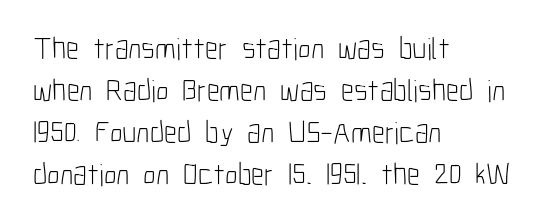
{"serif": "no", "italic": "no", "bold": "no", "weight": "light", "width": "condensed", "stroke_contrast": "low", "x_height": "medium", "monospaced": "no", "underline": "no", "align": "left", "line_spacing": "normal", "line_spacing_ratio": 1.35, "letter_spacing": "normal", "letter_spacing_em": 0.0, "glyph_px": 31}
